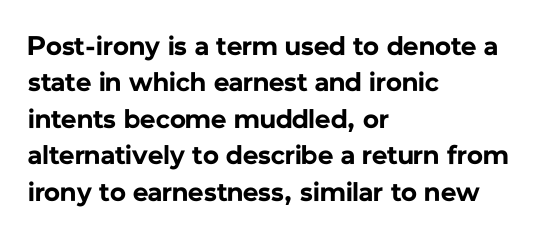
The lettering stays uniformly vertical, giving the passage a roman look. Letters rest on an invisible, unmarked baseline. This block has exactly the height ordinary leading produces. Spacing between characters is what you'd get straight out of the box. Notice how thick the strokes are: this is what a full bold looks like.
